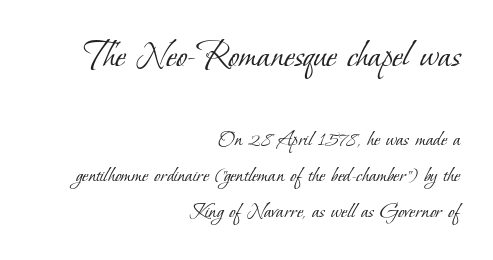
{"serif": "yes", "bold": "no", "weight": "light", "width": "normal", "stroke_contrast": "low", "x_height": "small", "monospaced": "no", "underline": "no", "align": "right", "line_spacing": "normal", "line_spacing_ratio": 1.56, "letter_spacing": "normal", "letter_spacing_em": 0.0, "larger_block": "first", "size_ratio": 1.74, "glyph_px": 40}
